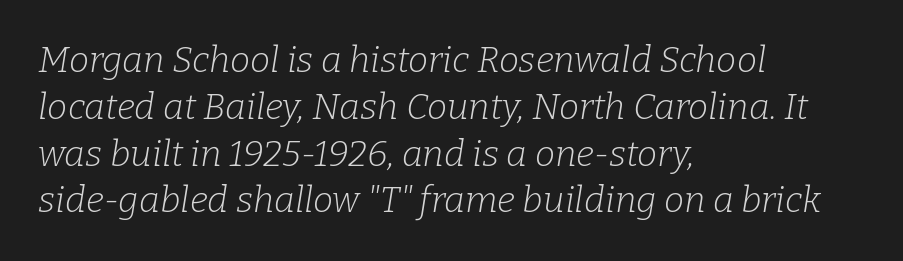
Think standard paragraph weight, or any step lighter than that. The letters advance in unequal steps, a hallmark of proportional type. This sample is left-justified, so line endings fall wherever the words run out. The line-height multiplier appears to be the usual default. Notice how the stems are inclined rather than vertical — that's the hallmark of italics. Regarding serifs, this sample has them.
